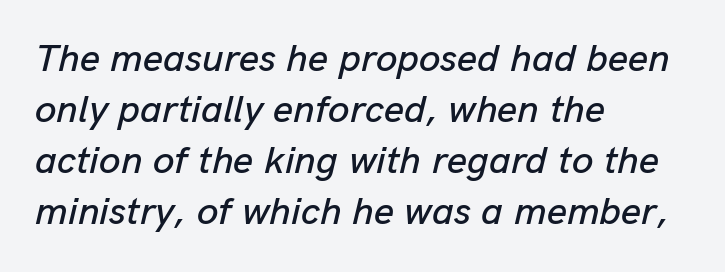
The image shows 39 px text type, italic (leaning right); set left-aligned, normal line spacing (1.31x), normal letter spacing, not underlined; low stroke contrast and a medium x-height.
